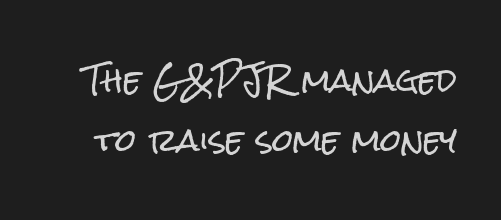
{"serif": "no", "italic": "no", "width": "condensed", "stroke_contrast": "low", "x_height": "medium", "monospaced": "no", "underline": "no", "line_spacing": "loose", "line_spacing_ratio": 1.99, "letter_spacing": "normal", "letter_spacing_em": 0.0, "glyph_px": 30}
